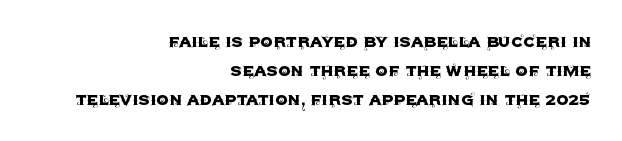
Line ends are locked; line starts wander. A typesetter would mark this as roman, not italic. Look at the tracking — it's just the regular setting, nothing added. Regular leading. The foot of each line stays bare and open.
